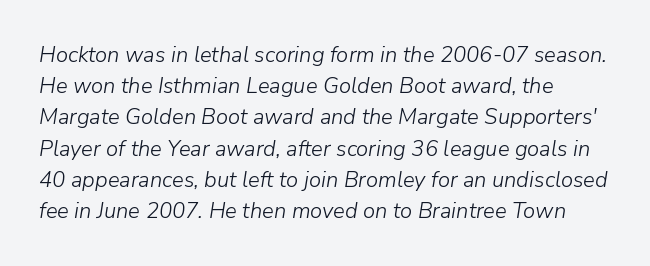
You can tell it's italic because the verticals aren't actually vertical. This rendering features lettering with no underline. The vertical gap from one line to the next is medium. Stems here are at most as thick as an everyday book face.
